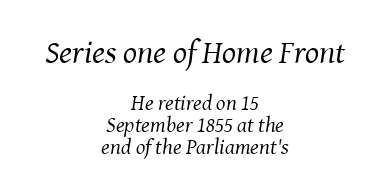
The image shows 33 px regular-weight serif type, italic (leaning right); set centered, tight line spacing (1.0x), normal letter spacing, not underlined; the first (top) block is 1.5x larger; medium stroke contrast and a medium x-height.
